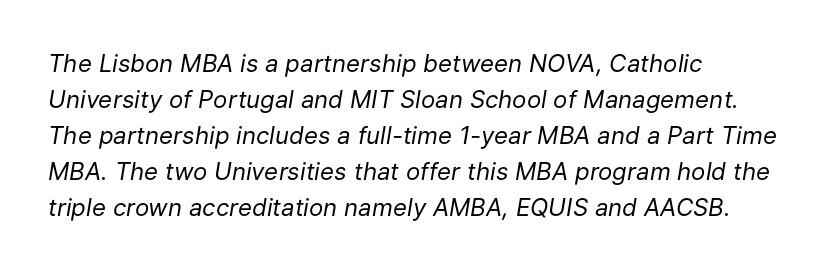
{"italic": "yes", "lean": "right", "slant_degrees": 9, "bold": "no", "underline": "no", "align": "left", "line_spacing": "normal", "line_spacing_ratio": 1.5, "letter_spacing": "normal", "letter_spacing_em": 0.0, "glyph_px": 24}
